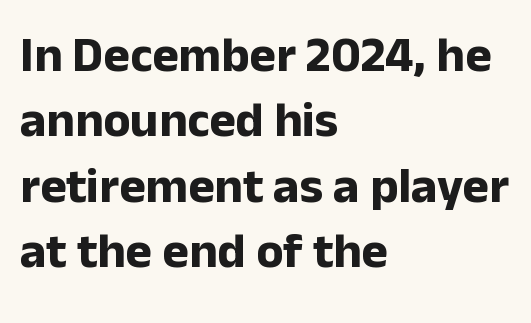
Casual observation: everything's shoved over to the left. These lines keep a tight, regular rhythm from letter to letter. Is this a fixed-width face? No — the glyphs have proportional, varying widths. Letterform terminals end flat and unadorned throughout the passage.
